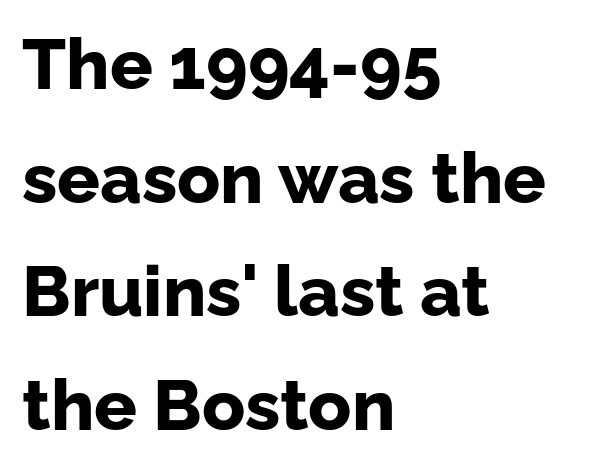
Q: Is the text bold? A: Yes.
Q: Is the text italic (slanted)? A: No, it is upright.
Q: Is the typeface a serif or a sans-serif typeface? A: Sans-serif.
Q: Is the text underlined? A: No.
Q: How is the paragraph aligned? A: Left-aligned.
Q: Is the spacing between letters normal or unusually wide? A: Normal.
Q: Is the spacing between lines tight, normal or loose? A: Normal.
Q: Width (condensed, normal, or wide)? A: Normal.
Q: Stroke contrast? A: Low.
Q: x-height? A: Medium.
Q: Monospaced? A: No.
